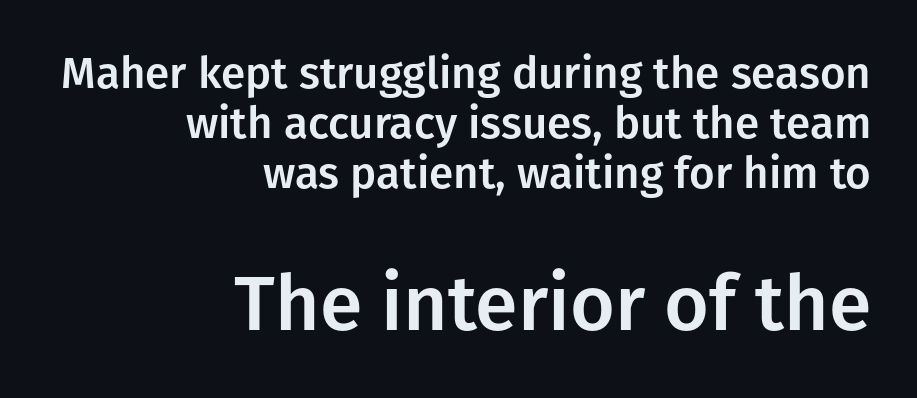
This sample uses plain, unmodified letter spacing. Classification — sans serif. Italic? Not at all — the glyphs are vertical. The face used here appears at its bigger size in the lower chunk. The string is rendered with underlining switched off. Vertical spacing — tight.
